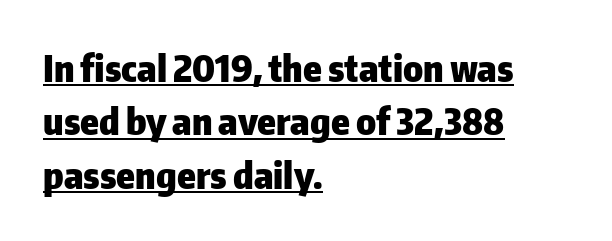
The image shows 37 px heavy sans-serif type, upright; set left-aligned, normal line spacing (1.44x), normal letter spacing, underlined; low stroke contrast and a medium x-height.
